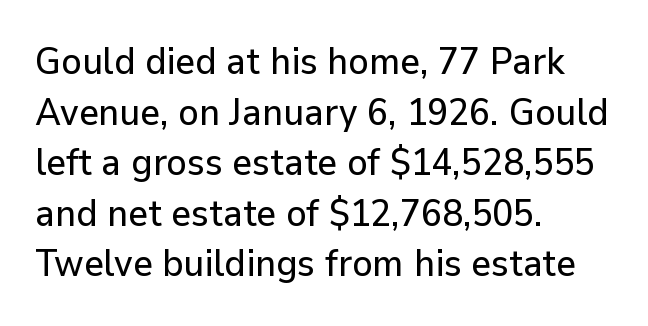
The image shows 38 px sans-serif type, upright; set left-aligned, normal line spacing (1.33x), normal letter spacing, not underlined; low stroke contrast and a medium x-height.
